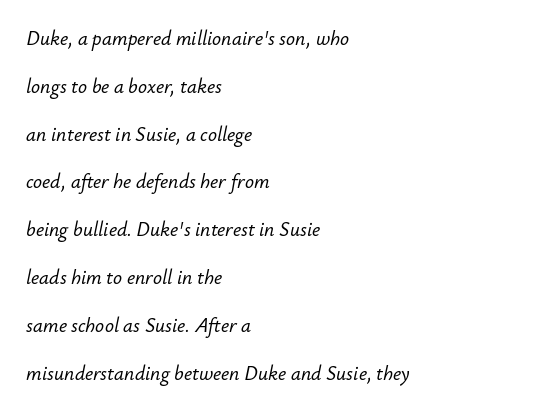
Q: Is the text italic (slanted)? A: Yes, it leans right by about 12 degrees.
Q: Is the text underlined? A: No.
Q: How is the paragraph aligned? A: Left-aligned.
Q: Is the spacing between letters normal or unusually wide? A: Normal.
Q: Is the spacing between lines tight, normal or loose? A: Loose.
